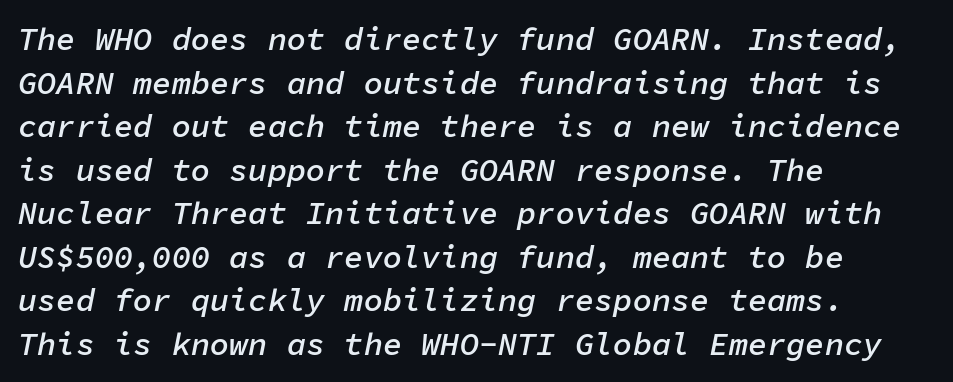
This sample has the even, mechanical cadence of fixed-width lettering. These lines keep a tight, regular rhythm from letter to letter. The font's italic variant was chosen for this text. Successive baselines arrive at the customary interval. Rule under the text: the space is simply empty. Visually the block forms a straight wall on the left and a jagged coastline on the right.
